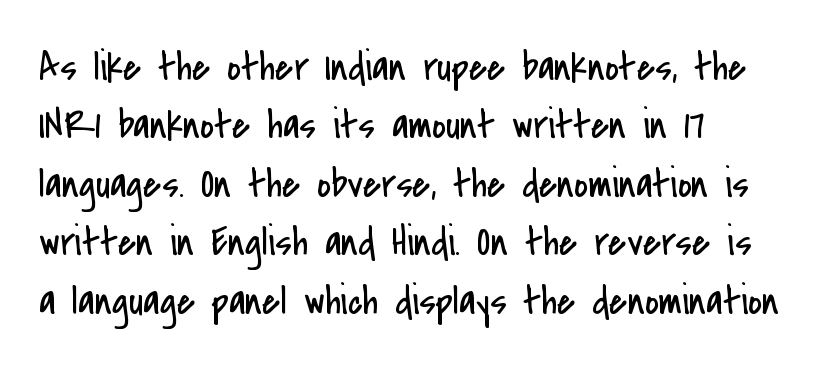
Caption: standard tracking, unaltered. Teacher's note: observe the even left margin — that is flush-left alignment. The letters stand upright; this is a roman face. Descender tails drop into unmarked territory. Heft: none added — not bold.
